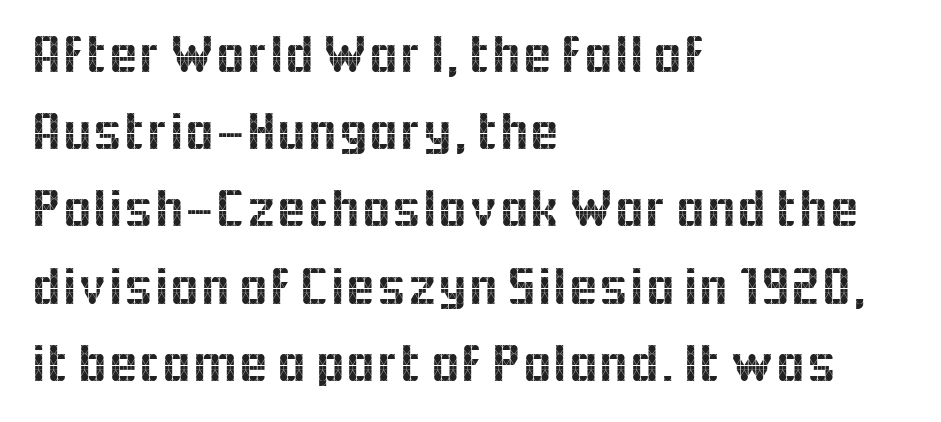
The image shows 54 px sans-serif type, upright; set left-aligned, normal line spacing (1.43x), normal letter spacing, not underlined; a medium x-height.
